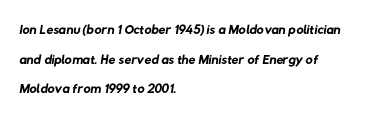
Q: Is the text bold? A: No.
Q: Is the text underlined? A: No.
Q: How is the paragraph aligned? A: Left-aligned.
Q: Is the spacing between letters normal or unusually wide? A: Normal.
Q: Is the spacing between lines tight, normal or loose? A: Normal.
